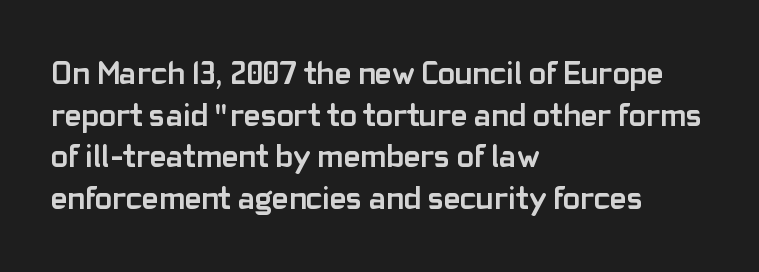
The image shows 32 px semibold sans-serif type, upright; set left-aligned, normal line spacing (1.3x), normal letter spacing, not underlined; low stroke contrast and a medium x-height.
